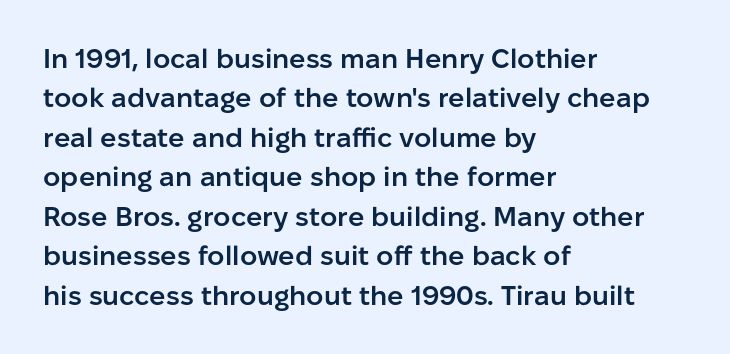
The line texture is even and compact thanks to regular tracking. The vertical gap from one line to the next is medium. It's the straight-up-and-down kind of type. I'd describe the lettering as semibold — firm but not a full bold. Layout note: lines flush left. Words float on clear page, feet unadorned.
